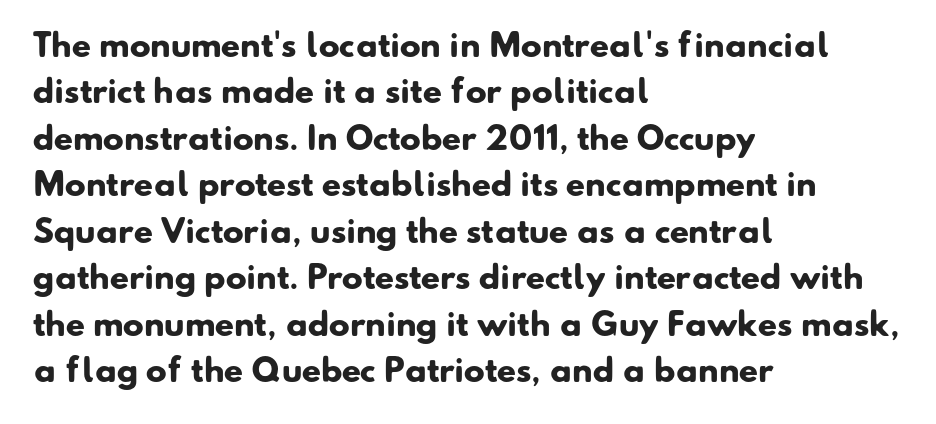
Leftover space on each line is placed entirely after the last word. In terms of weight, the rendering is a true, heavy bold. Honestly, the row spacing looks completely unremarkable. The zone under the glyphs is completely vacant. The letters advance in unequal steps, a hallmark of proportional type.
